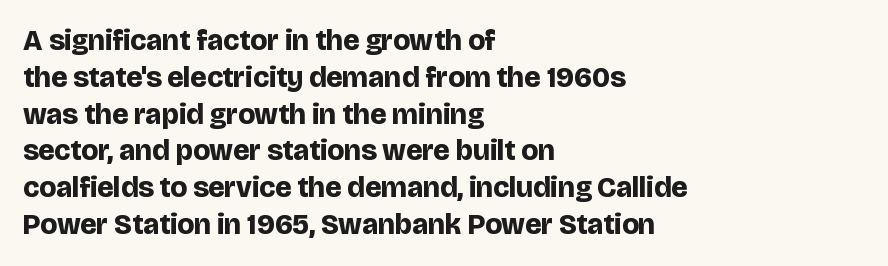
Quick note: interline space is typical. Spacing verdict: proportional, widths tailored to each character. The compositor pushed each line to the left boundary. The lettering holds an erect, upright posture throughout. No feet cap the strokes, marking this as sans-serif type. This rendering leaves character spacing at its baseline value.
